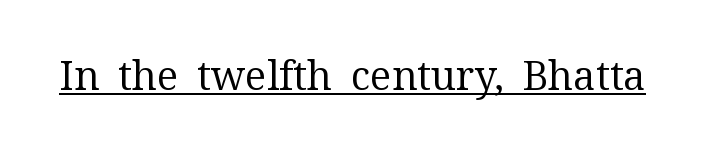
{"serif": "yes", "italic": "no", "bold": "no", "weight": "regular", "width": "normal", "stroke_contrast": "medium", "x_height": "medium", "monospaced": "no", "underline": "yes", "letter_spacing": "normal", "letter_spacing_em": 0.0, "glyph_px": 40}
